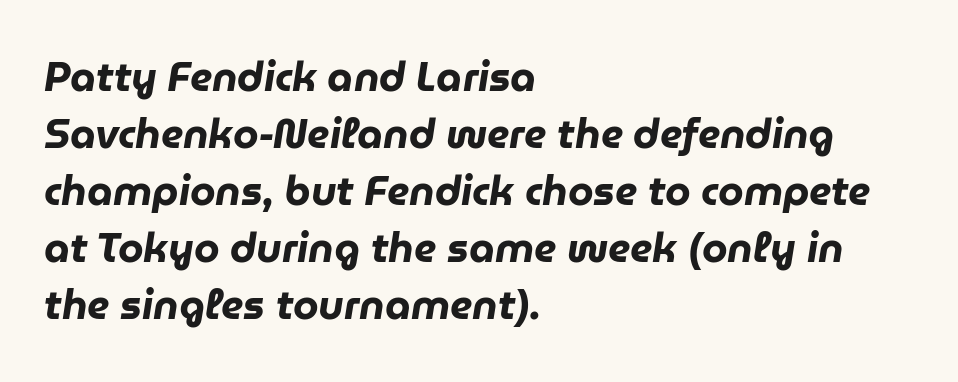
Line spacing here is normal. Underlining? Definitely not there. A classic flush-left, rag-right setting is used for this passage. A typesetter would call this proportional, since set widths differ per character. You could call the tracking neutral — neither tight nor loose. Compared with ordinary roman type, these characters are visibly tilted.
